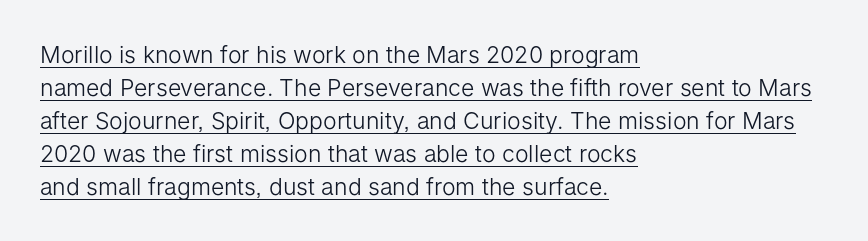
Q: Is the text bold? A: No.
Q: Is the text italic (slanted)? A: No, it is upright.
Q: Is the text underlined? A: Yes.
Q: How is the paragraph aligned? A: Left-aligned.
Q: Is the spacing between letters normal or unusually wide? A: Normal.
Q: Is the spacing between lines tight, normal or loose? A: Normal.
